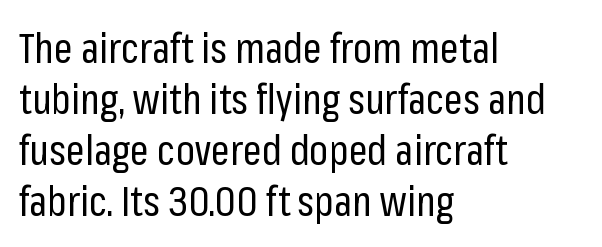
Q: Is the text bold? A: No.
Q: Is the text italic (slanted)? A: No, it is upright.
Q: Is the typeface a serif or a sans-serif typeface? A: Sans-serif.
Q: Is the text underlined? A: No.
Q: How is the paragraph aligned? A: Left-aligned.
Q: Is the spacing between letters normal or unusually wide? A: Normal.
Q: Width (condensed, normal, or wide)? A: Condensed.
Q: Stroke contrast? A: Low.
Q: x-height? A: Medium.
Q: Monospaced? A: No.
